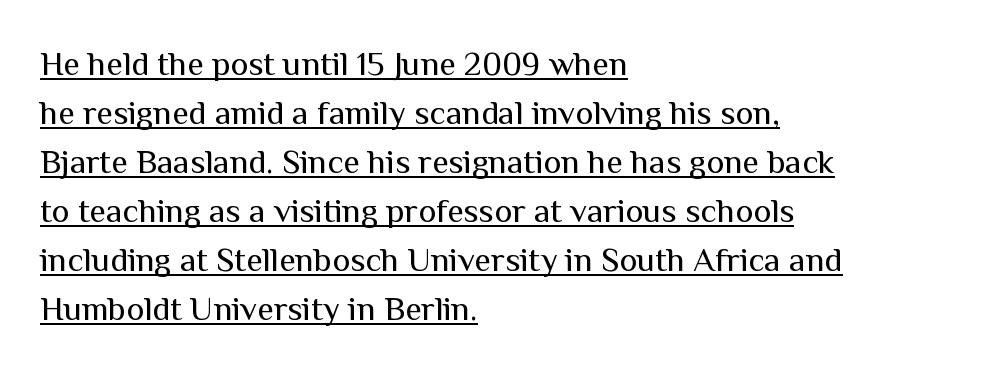
{"serif": "no", "italic": "no", "bold": "no", "weight": "regular", "width": "normal", "stroke_contrast": "medium", "x_height": "medium", "monospaced": "no", "underline": "yes", "align": "left", "line_spacing": "normal", "line_spacing_ratio": 1.44, "letter_spacing": "normal", "letter_spacing_em": 0.0, "glyph_px": 34}
